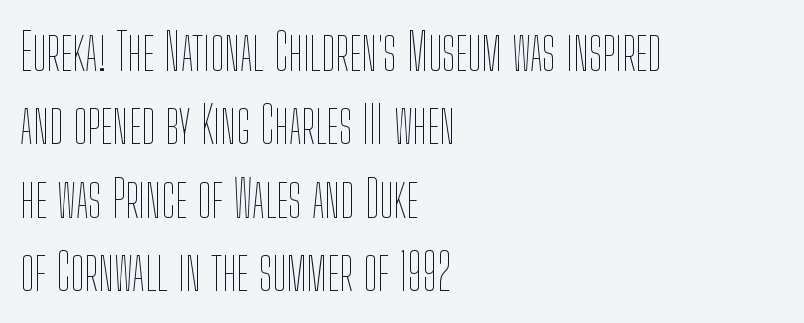
The image shows 51 px thin, condensed type, upright; set left-aligned, normal line spacing (1.44x), normal letter spacing, not underlined; low stroke contrast and a medium x-height.
